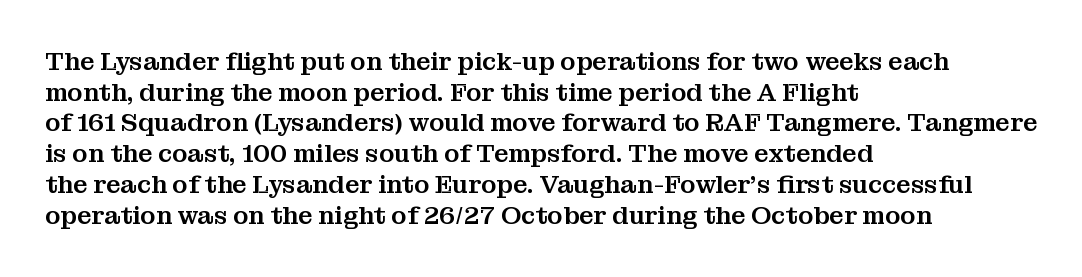
The image shows 25 px text type, upright; set left-aligned, line spacing 1.23x, normal letter spacing, not underlined.
